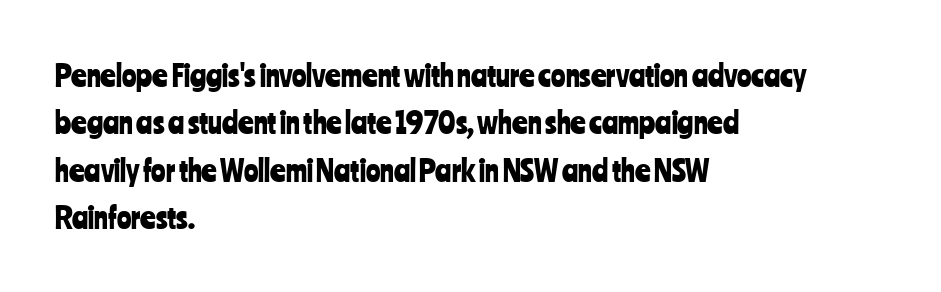
Q: Is the text italic (slanted)? A: No, it is upright.
Q: Is the typeface a serif or a sans-serif typeface? A: Sans-serif.
Q: Is the text underlined? A: No.
Q: How is the paragraph aligned? A: Left-aligned.
Q: Is the spacing between letters normal or unusually wide? A: Normal.
Q: Is the spacing between lines tight, normal or loose? A: Normal.
Q: Width (condensed, normal, or wide)? A: Condensed.
Q: Stroke contrast? A: Low.
Q: x-height? A: Medium.
Q: Monospaced? A: No.
